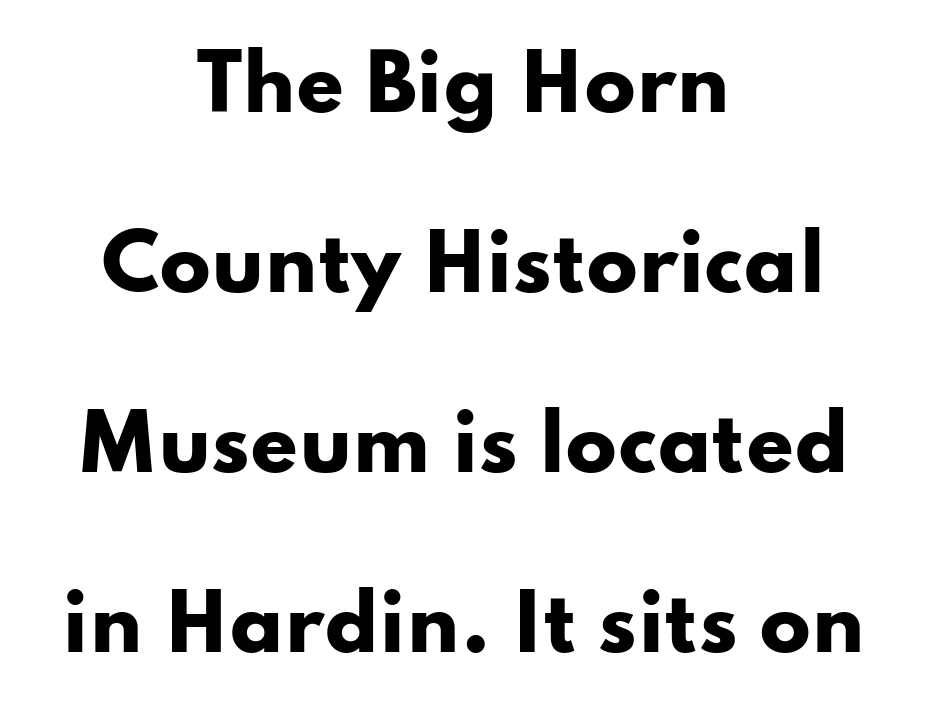
The image shows 76 px heavy, wide sans-serif type, upright; set centered, loose line spacing (2.37x), normal letter spacing, not underlined; low stroke contrast and a small x-height.
